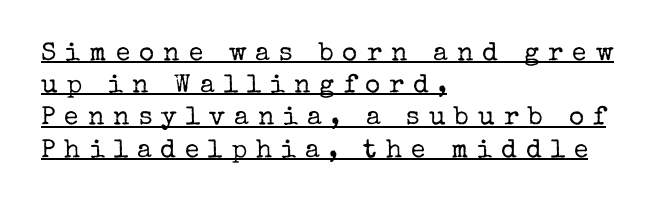
The image shows 26 px text type, upright; set left-aligned, line spacing 1.24x, unusually wide letter spacing (+0.35 em), underlined.
